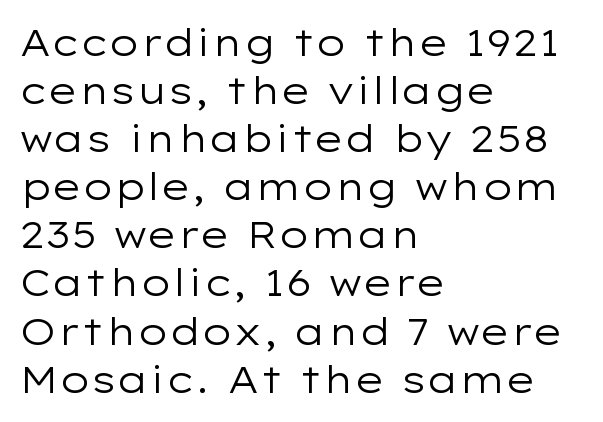
Each stroke keeps to a modest, everyday thickness or less. You could call the tracking neutral — neither tight nor loose. Font category for this specimen: sans-serif. Posture: straight, roman, zero tilt. Spacing verdict: proportional, widths tailored to each character. Type without underlining.
